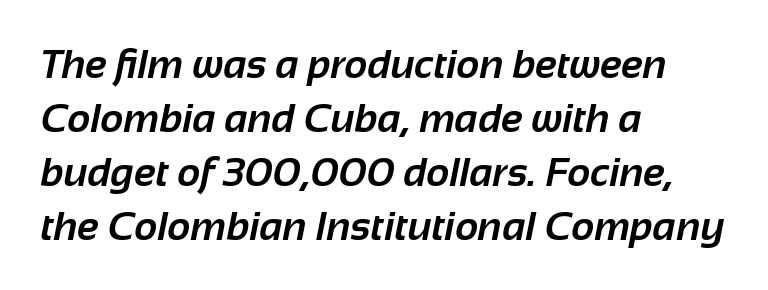
The image shows 40 px bold sans-serif type; set left-aligned, normal line spacing (1.35x), normal letter spacing, not underlined; low stroke contrast and a medium x-height.
